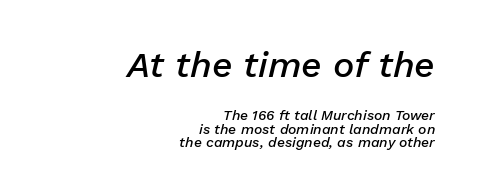
{"italic": "yes", "lean": "right", "slant_degrees": 13, "bold": "semi", "weight": "semibold", "width": "normal", "stroke_contrast": "low", "x_height": "medium", "monospaced": "no", "underline": "no", "align": "right", "line_spacing": "tight", "line_spacing_ratio": 0.96, "letter_spacing": "normal", "letter_spacing_em": 0.0, "larger_block": "first", "size_ratio": 2.57, "glyph_px": 36}
